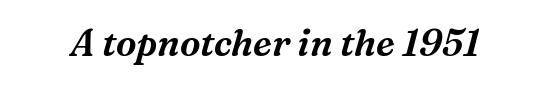
{"serif": "yes", "italic": "yes", "lean": "right", "slant_degrees": 16, "width": "normal", "stroke_contrast": "medium", "x_height": "medium", "monospaced": "no", "underline": "no", "letter_spacing": "normal", "letter_spacing_em": 0.0, "glyph_px": 37}
